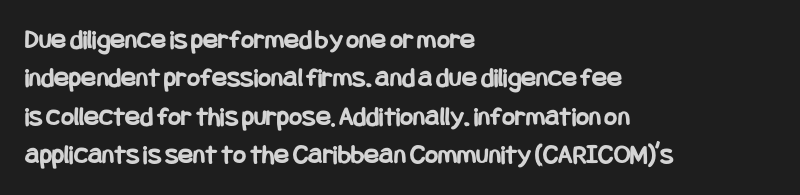
Heavy-handed strokes throughout: this text is bold. Designer's note — italics off, roman on. Teacher's note: observe the even left margin — that is flush-left alignment. In terms of letterspacing, this is plain default setting.
